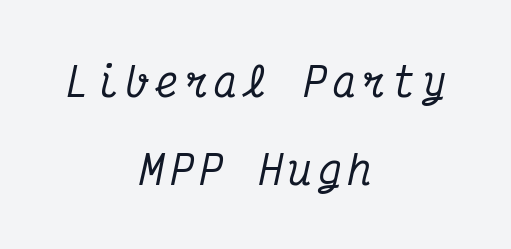
The foot of each line stays bare and open. A typesetter would mark this as italic. What's the leading like? Stretched, with rows far apart. The font family rendered here belongs to the serif group. Where is the straight margin? There isn't one; the lines are centered. The passage shown is typed in a monospace face where columns stay perfectly aligned.
